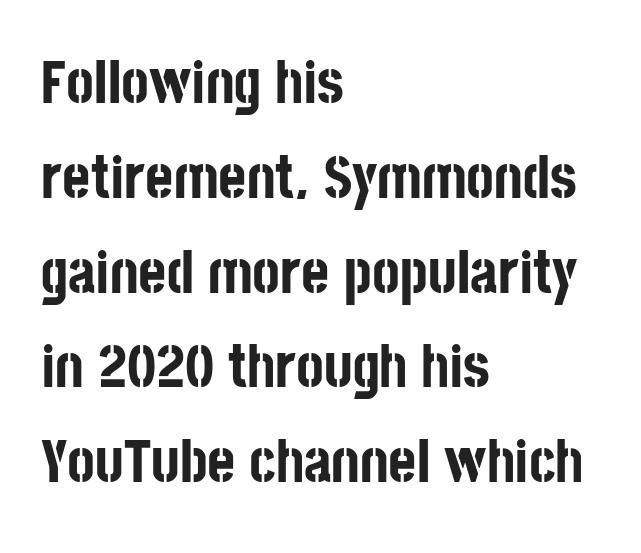
{"serif": "no", "italic": "no", "bold": "yes", "weight": "bold", "width": "condensed", "stroke_contrast": "low", "x_height": "large", "monospaced": "no", "underline": "no", "align": "left", "line_spacing": "normal", "line_spacing_ratio": 1.58, "letter_spacing": "normal", "letter_spacing_em": 0.0, "glyph_px": 60}
